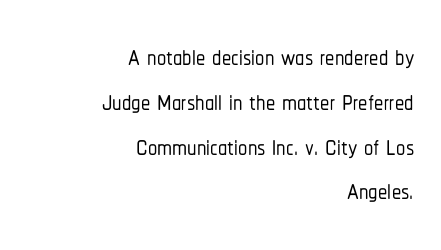
The image shows 37 px condensed sans-serif type, upright; set right-aligned, line spacing 1.21x, normal letter spacing, not underlined; low stroke contrast and a medium x-height.
